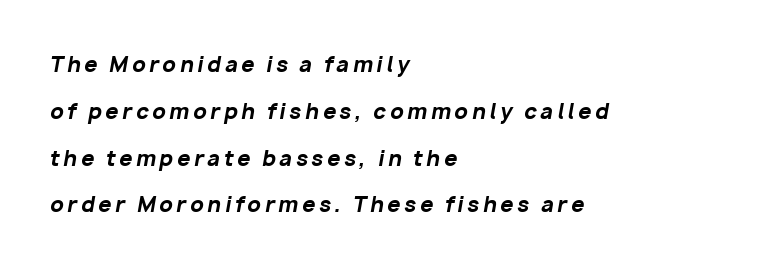
Caption: multi-line text, flush left, ragged right. Caption: bold face, heavy strokes. This sample trades compactness for vertical openness between lines. The foot of each line stays bare and open. The whole block is typeset with a tilt.
